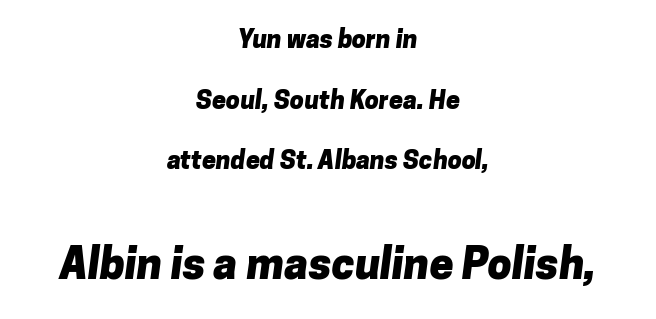
{"serif": "no", "bold": "yes", "weight": "heavy", "width": "normal", "stroke_contrast": "low", "x_height": "medium", "monospaced": "no", "underline": "no", "align": "center", "line_spacing": "loose", "line_spacing_ratio": 2.43, "letter_spacing": "normal", "letter_spacing_em": 0.0, "larger_block": "second", "size_ratio": 1.72, "glyph_px": 43}
